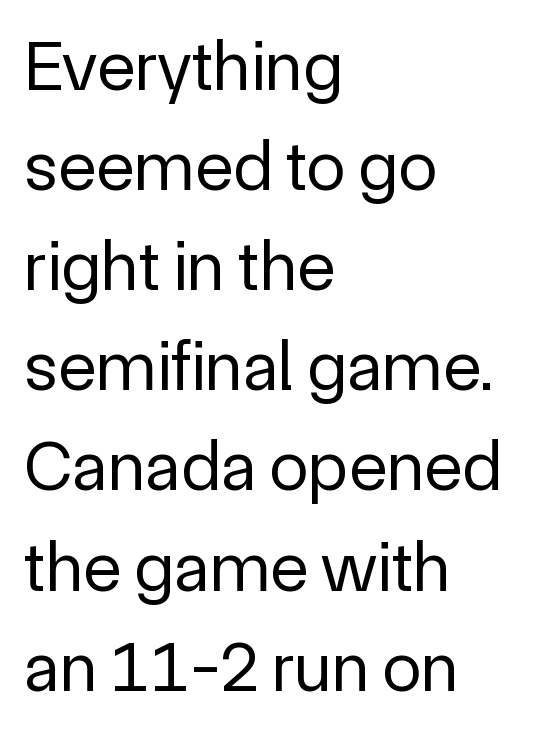
The image shows 71 px regular-weight sans-serif type, upright; set left-aligned, normal line spacing (1.41x), normal letter spacing, not underlined; a medium x-height.
